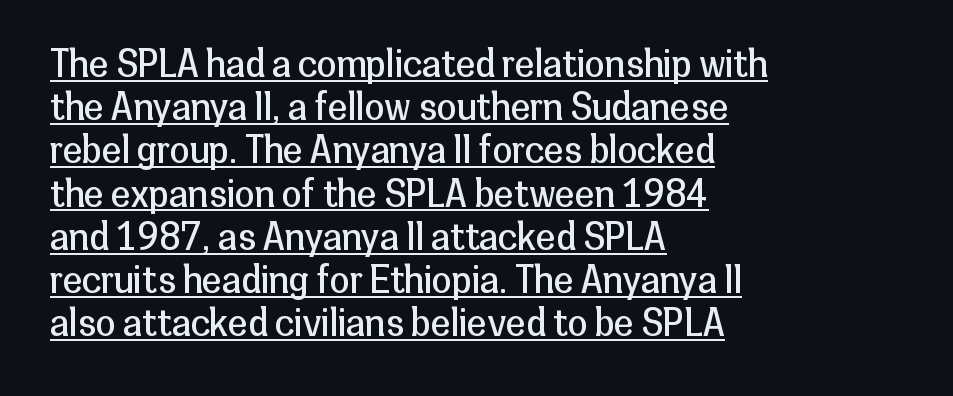
Tall strokes in this sample are plumb rather than angled. Reading down the block, your eye returns to a fixed left position each line. Unlike a traditional serif, this face leaves its strokes unadorned. The passage shown is typed in a proportional face where columns would drift. Observe the ordinary spacing: letters are neighbours, not strangers. Is the type heavy? It reads as light-to-regular instead.
